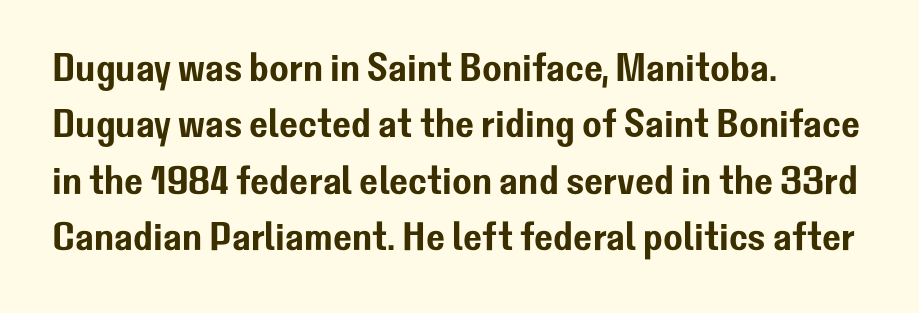
The zone under the glyphs is completely vacant. Baseline-to-baseline distance is the conventional proportion of letter height. A student would call this left alignment; a typographer would say flush left, rag right. Classification — sans serif. No italicization has been applied; the sample stays upright.
